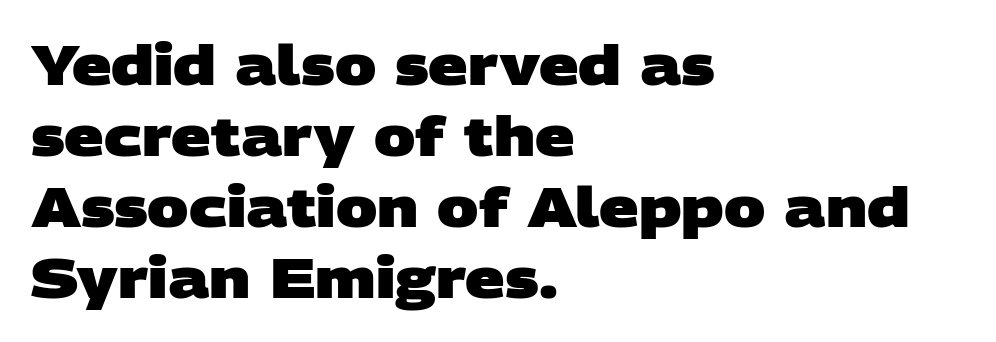
{"serif": "no", "bold": "yes", "weight": "heavy", "width": "wide", "stroke_contrast": "low", "x_height": "large", "monospaced": "no", "underline": "no", "align": "left", "line_spacing": "normal", "line_spacing_ratio": 1.29, "letter_spacing": "normal", "letter_spacing_em": 0.0, "glyph_px": 55}
